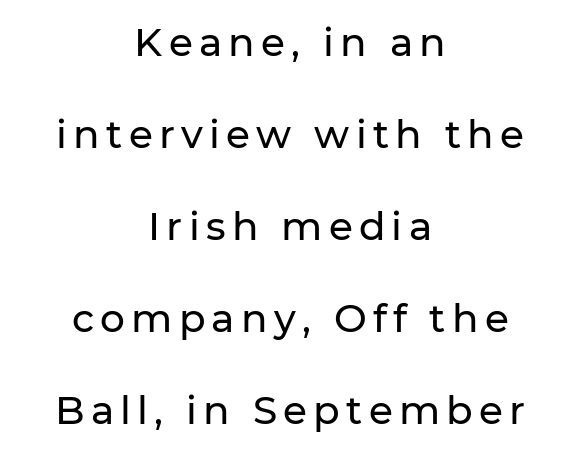
The strip under each line holds only bare page. Every row of glyphs is offset so its center matches the block's center. Each letter keeps its own natural width here, so spacing adapts to shape. The glyphs in this specimen are sans serif.
